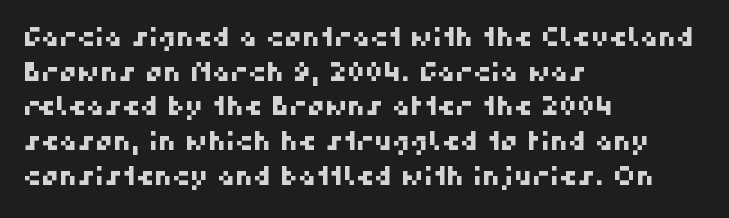
The leading is moderate, giving the passage an even texture. The passage shown is not underscored anywhere. These lines are set flush left with a ragged right edge. The tracking reads as untouched default to a designer's eye.
